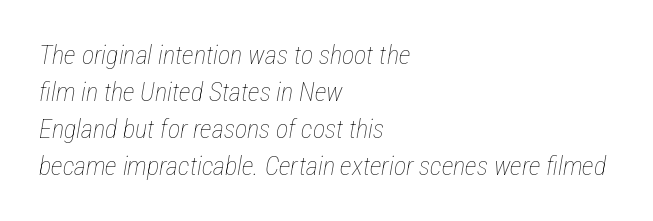
Where is the straight margin? On the left. Unmarked baselines from the first word to the last. Heft: none added — not bold. The font's italic variant was chosen for this text. Glyph-to-glyph distance matches everyday printed text. The designer left line spacing at the default.
